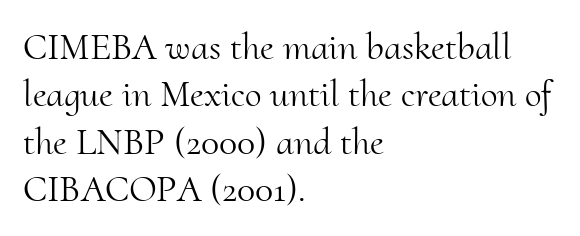
Horizontal bands of white between lines are of average thickness. Look at the bottom of the vertical strokes: they flare into serifs here. The letters look calm and open, with moderate or lighter stems. If you drew a ruler down the left edge, every line would touch it. The letters advance in unequal steps, a hallmark of proportional type. Every character sits straight up, as roman type does.
